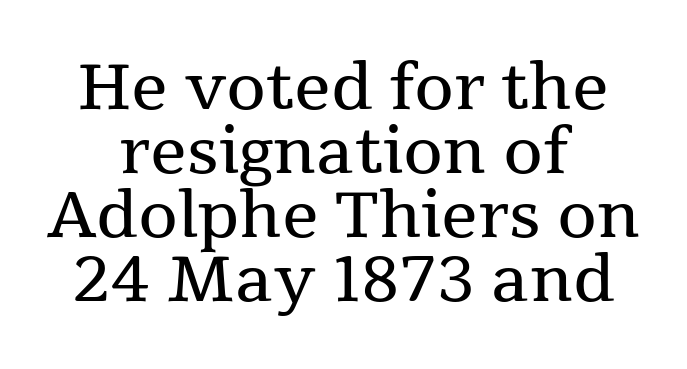
The image shows 64 px regular-weight serif type, upright; set centered, tight line spacing (1.0x), normal letter spacing, not underlined; medium stroke contrast and a medium x-height.
